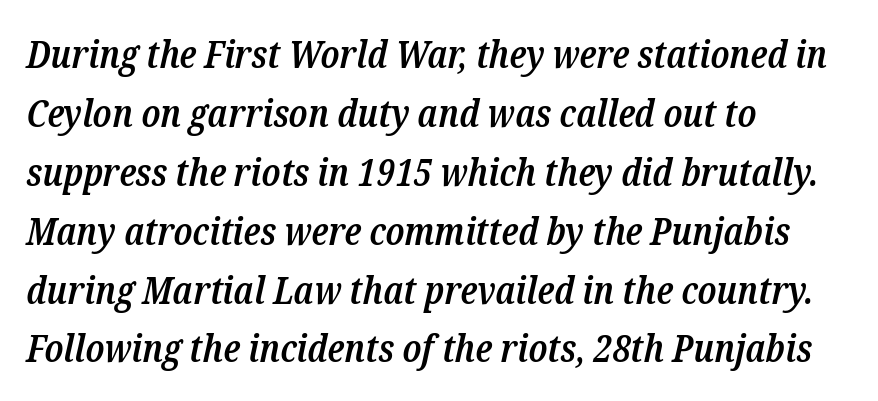
The image shows 39 px semibold, condensed serif type, italic (leaning right); set left-aligned, normal line spacing (1.51x), normal letter spacing, not underlined; low stroke contrast and a medium x-height.
